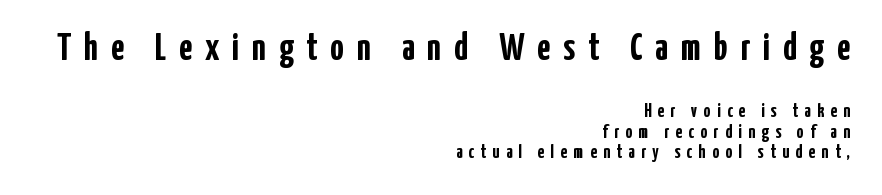
The image shows 38 px semibold, condensed sans-serif type, upright; set right-aligned, tight line spacing (1.08x), unusually wide letter spacing (+0.34 em), not underlined; the first (top) block is 2.0x larger; low stroke contrast and a medium x-height.
